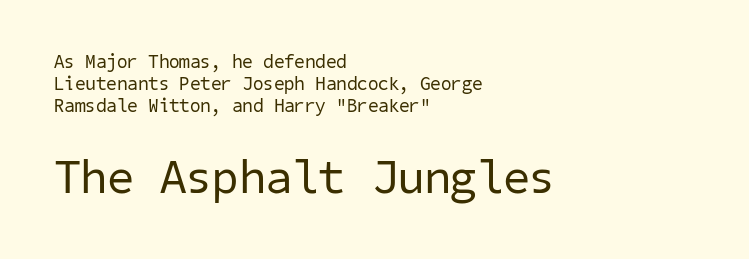
Layout note: lines flush left. Standard letterfit; no display-style spreading of the glyphs. Typesetter's note — lower block bumped up in size, upper block left smaller. The strokes carry an ordinary text weight at most. The space directly below the letters is spotless. Each new line begins almost immediately beneath the previous one.
